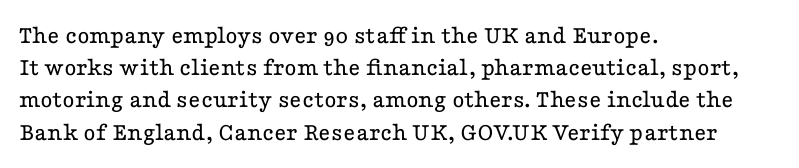
{"italic": "no", "bold": "no", "underline": "no", "align": "left", "line_spacing_ratio": 1.24, "letter_spacing": "normal", "letter_spacing_em": 0.0, "glyph_px": 26}
